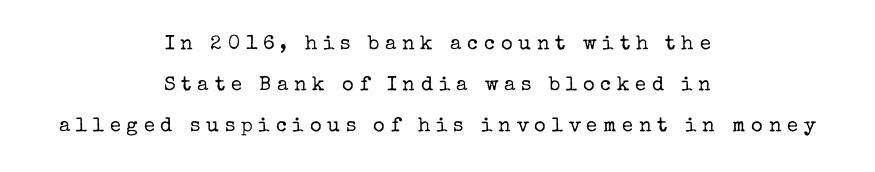
If you measured baseline to baseline, you'd find a long distance. The whitespace from short lines is split evenly between both sides. Vertical strokes here are truly vertical. This reads as an unemphasized weight, regular at the heaviest.
